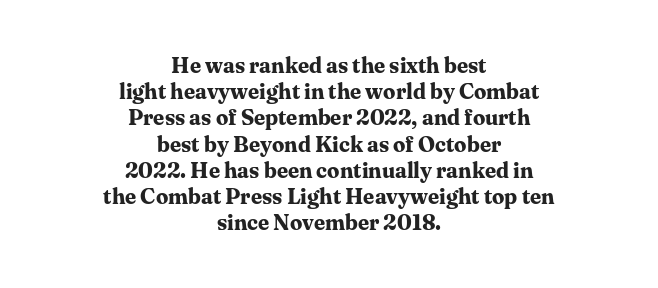
The image shows 22 px bold type, upright; set centered, line spacing 1.19x, normal letter spacing, not underlined.
